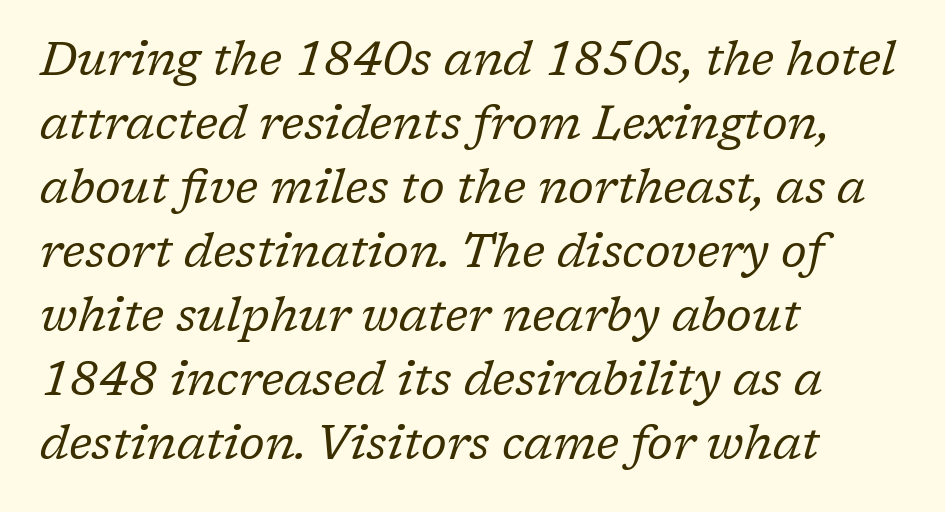
Glance below the letters and you will spot only blank space. A quiet, ordinary-to-light weight characterises the typeface. The face used here is proportionally spaced, like ordinary book or web type. Reading down the column, the eye jumps a familiar distance to each next line.
